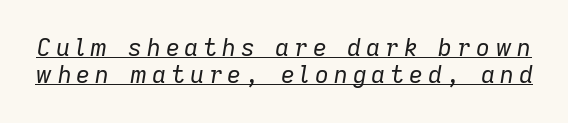
Q: Is the text bold? A: No.
Q: Is the text italic (slanted)? A: Yes, it leans right by about 9 degrees.
Q: Is the text underlined? A: Yes.
Q: Is the spacing between letters normal or unusually wide? A: Unusually wide.
Q: Is the spacing between lines tight, normal or loose? A: Tight.
